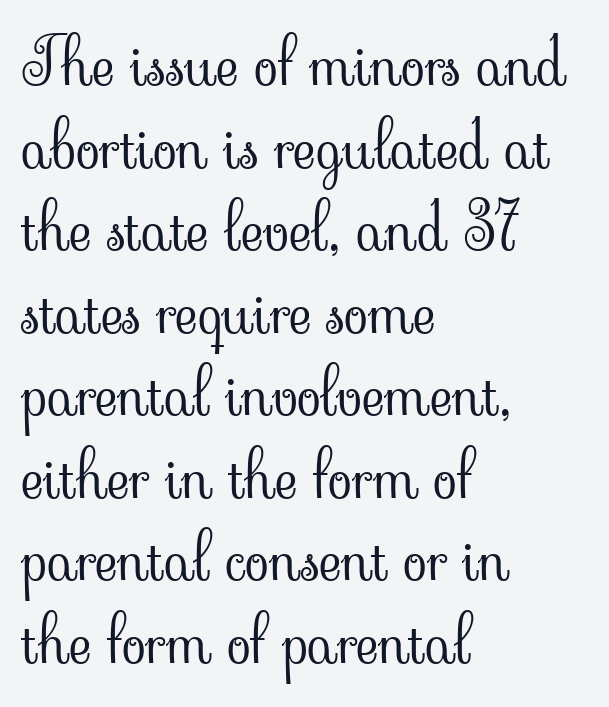
Q: Is the text bold? A: No.
Q: Is the text italic (slanted)? A: No, it is upright.
Q: Is the typeface a serif or a sans-serif typeface? A: Serif.
Q: Is the text underlined? A: No.
Q: How is the paragraph aligned? A: Left-aligned.
Q: Is the spacing between letters normal or unusually wide? A: Normal.
Q: Is the spacing between lines tight, normal or loose? A: Normal.
Q: Width (condensed, normal, or wide)? A: Normal.
Q: Stroke contrast? A: Low.
Q: x-height? A: Small.
Q: Monospaced? A: No.
